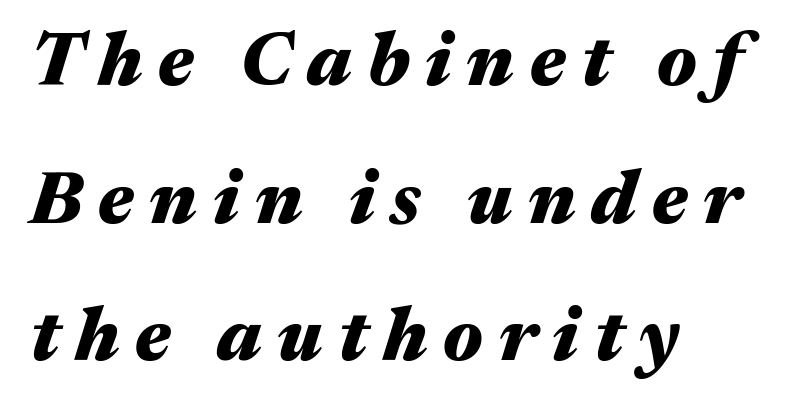
{"italic": "yes", "lean": "right", "slant_degrees": 17, "bold": "yes", "weight": "heavy", "width": "wide", "stroke_contrast": "medium", "x_height": "medium", "monospaced": "no", "underline": "no", "align": "left", "line_spacing_ratio": 1.86, "letter_spacing": "wide", "letter_spacing_em": 0.21, "glyph_px": 74}
